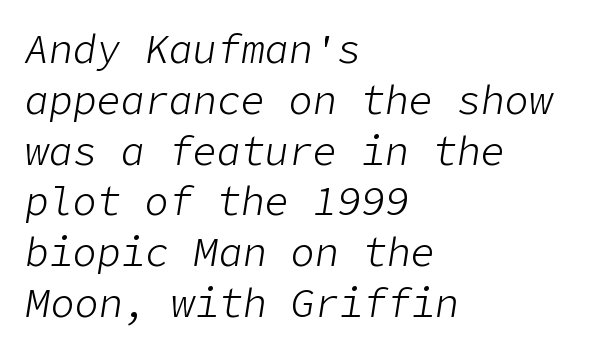
{"italic": "yes", "lean": "right", "slant_degrees": 9, "bold": "no", "weight": "light", "width": "normal", "stroke_contrast": "low", "x_height": "medium", "underline": "no", "align": "left", "line_spacing": "normal", "line_spacing_ratio": 1.27, "letter_spacing": "normal", "letter_spacing_em": 0.0, "glyph_px": 40}
